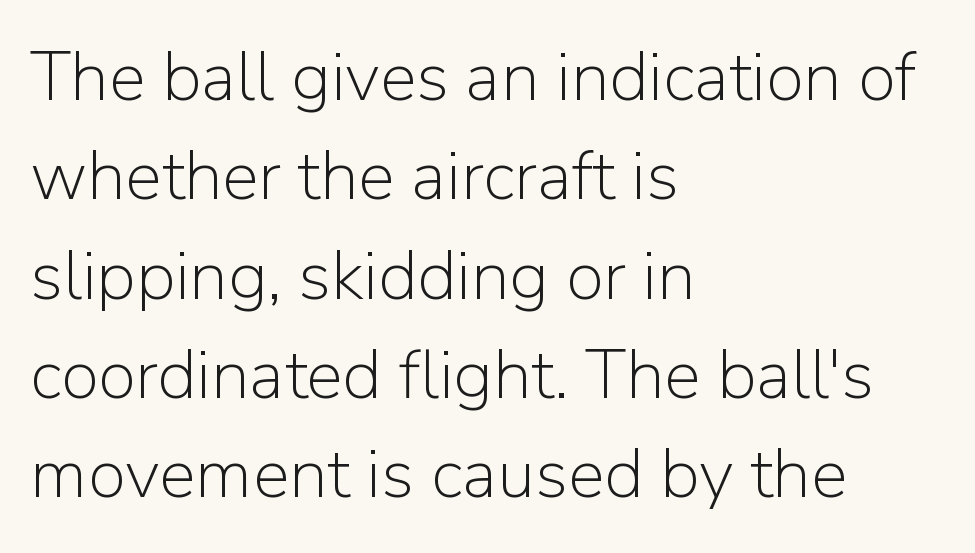
The image shows 69 px light sans-serif type, upright; set left-aligned, normal line spacing (1.44x), normal letter spacing, not underlined; low stroke contrast and a medium x-height.
